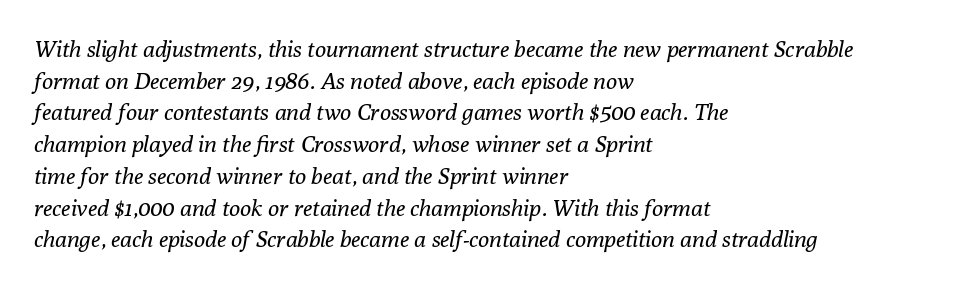
Q: Is the text bold? A: No.
Q: Is the text italic (slanted)? A: Yes, it leans right by about 10 degrees.
Q: Is the text underlined? A: No.
Q: How is the paragraph aligned? A: Left-aligned.
Q: Is the spacing between letters normal or unusually wide? A: Normal.
Q: Is the spacing between lines tight, normal or loose? A: Normal.
